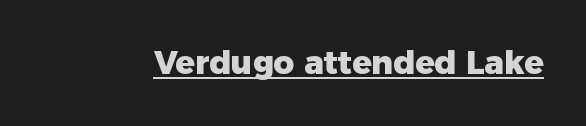
Q: Is the text bold? A: Yes.
Q: Is the text italic (slanted)? A: No, it is upright.
Q: Is the typeface a serif or a sans-serif typeface? A: Sans-serif.
Q: Is the text underlined? A: Yes.
Q: Is the spacing between letters normal or unusually wide? A: Normal.
Q: Width (condensed, normal, or wide)? A: Normal.
Q: Stroke contrast? A: Low.
Q: x-height? A: Medium.
Q: Monospaced? A: No.
